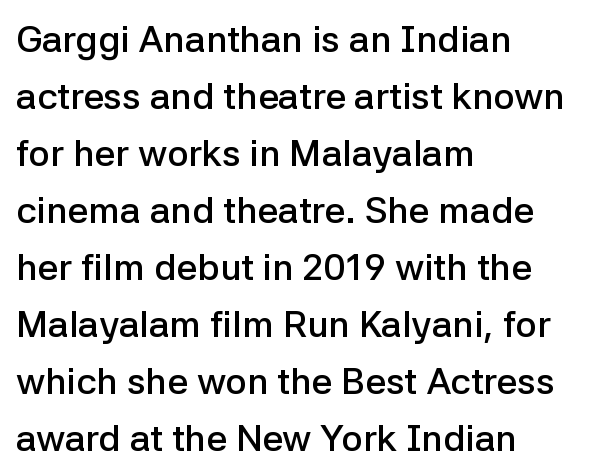
Is there any slant? The stems are plumb. If you drew a ruler down the left edge, every line would touch it. I'd call this a sans setting — the letters go barefoot. The glyphs are unaccompanied by any horizontal stroke below them. Notice how descenders clear the ascenders below comfortably — that's standard leading. The font is running at a semibold setting, under full bold.
